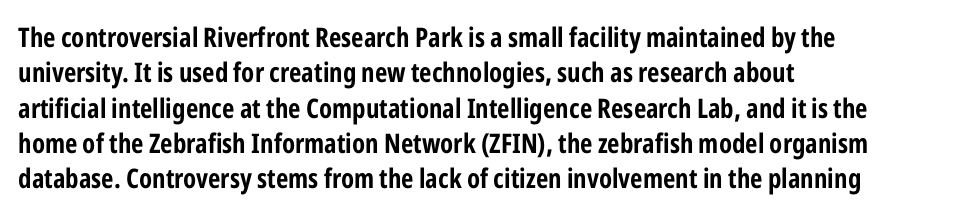
Q: Is the text bold? A: Yes.
Q: Is the text italic (slanted)? A: No, it is upright.
Q: Is the text underlined? A: No.
Q: How is the paragraph aligned? A: Left-aligned.
Q: Is the spacing between letters normal or unusually wide? A: Normal.
Q: Is the spacing between lines tight, normal or loose? A: Normal.
